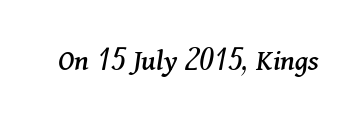
The image shows 31 px serif type, italic (leaning right); set normal letter spacing, not underlined; medium stroke contrast and a medium x-height.
